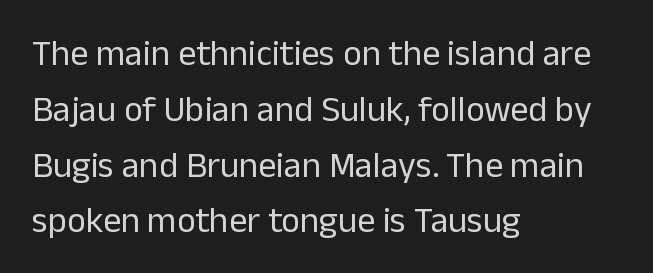
Each row of text sits above clean, open space. Vertically, the passage feels balanced, rows spaced as you'd expect. The letters carry no serifs — their stems end cleanly without finishing strokes. Left-aligned paragraph, ragged on the right. The specimen reads as upright at a glance.
